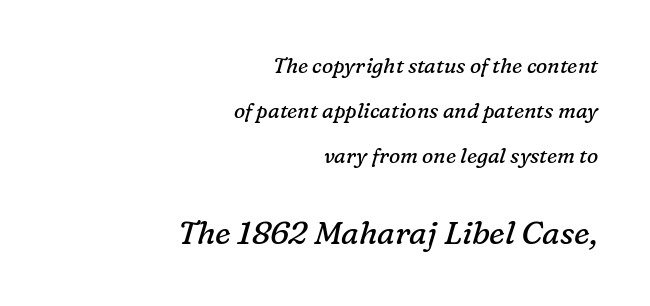
Q: Is the text bold? A: No.
Q: Is the text italic (slanted)? A: Yes, it leans right by about 16 degrees.
Q: Is the typeface a serif or a sans-serif typeface? A: Serif.
Q: Is the text underlined? A: No.
Q: How is the paragraph aligned? A: Right-aligned.
Q: Is the spacing between letters normal or unusually wide? A: Normal.
Q: Is the spacing between lines tight, normal or loose? A: Loose.
Q: Which block of text is set in a larger size, the first (top) or the second (bottom)? A: The second (bottom) one.
Q: Width (condensed, normal, or wide)? A: Normal.
Q: Stroke contrast? A: Low.
Q: x-height? A: Medium.
Q: Monospaced? A: No.
